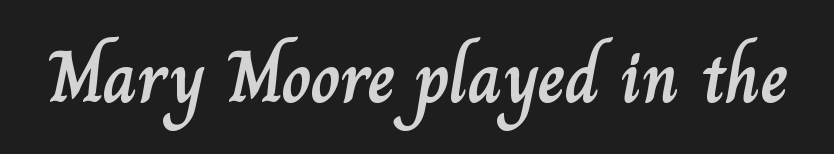
The image shows 74 px text type; set normal letter spacing, not underlined; low stroke contrast and a small x-height.
